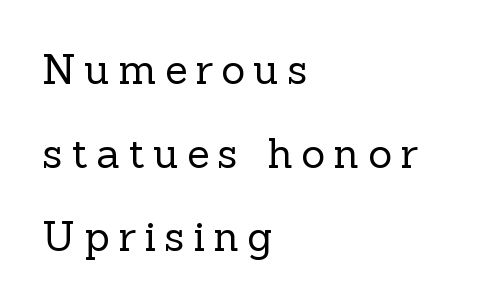
The image shows 41 px regular-weight serif type, upright; set left-aligned, loose line spacing (2.04x), unusually wide letter spacing (+0.21 em), not underlined; a medium x-height.
